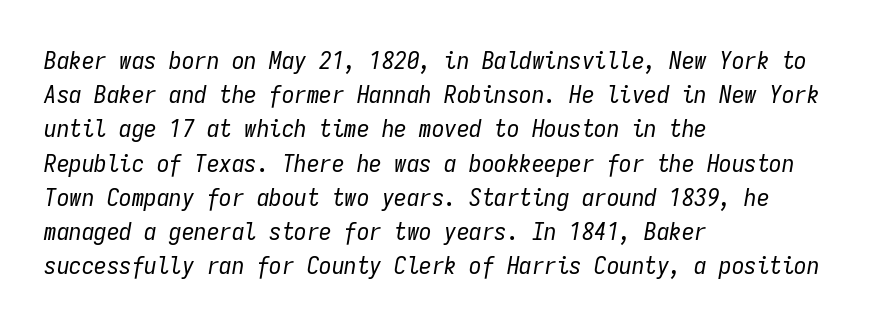
The line-height multiplier appears to be the usual default. The specimen omits any rule beneath the text block's lines. These glyphs show unthickened strokes, regular width or finer. The compositor pushed each line to the left boundary. The text carries the slant typical of an italic or oblique font. These lines keep a tight, regular rhythm from letter to letter.
